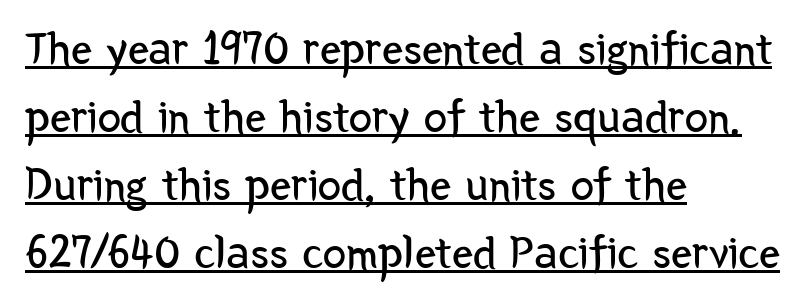
Caption: standard tracking, unaltered. Glance below the letters and you will spot a drawn line. Posture: straight, roman, zero tilt. One-word summary of the alignment: left.
